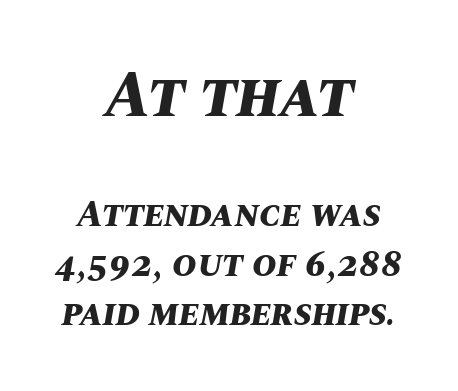
The image shows 65 px bold type, italic (leaning right); set centered, normal line spacing (1.34x), normal letter spacing, not underlined; the first (top) block is 1.76x larger; medium stroke contrast and a large x-height.
